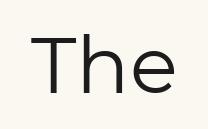
Q: Is the text bold? A: No.
Q: Is the text italic (slanted)? A: No, it is upright.
Q: Is the typeface a serif or a sans-serif typeface? A: Sans-serif.
Q: Is the text underlined? A: No.
Q: Is the spacing between letters normal or unusually wide? A: Normal.
Q: Width (condensed, normal, or wide)? A: Normal.
Q: Stroke contrast? A: Low.
Q: x-height? A: Medium.
Q: Monospaced? A: No.
